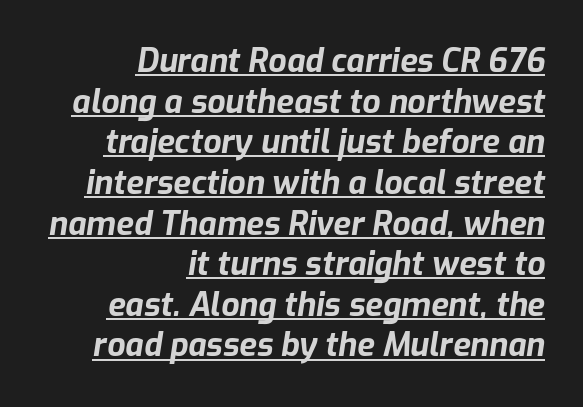
{"italic": "yes", "lean": "right", "slant_degrees": 9, "bold": "yes", "weight": "bold", "width": "normal", "stroke_contrast": "low", "x_height": "medium", "monospaced": "no", "underline": "yes", "align": "right", "line_spacing": "normal", "line_spacing_ratio": 1.27, "letter_spacing": "normal", "letter_spacing_em": 0.0, "glyph_px": 32}
